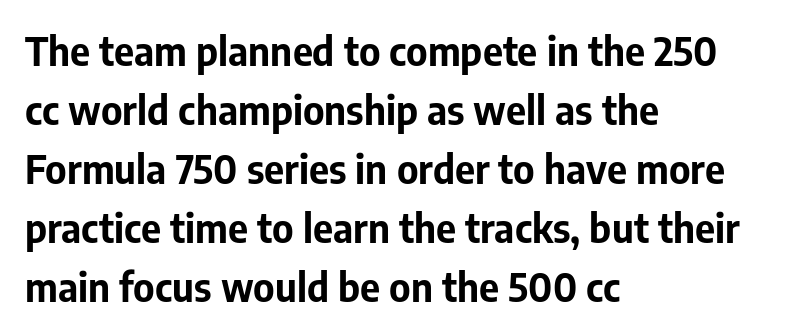
The image shows 39 px bold sans-serif type, upright; set left-aligned, normal line spacing (1.51x), normal letter spacing, not underlined; low stroke contrast and a medium x-height.
